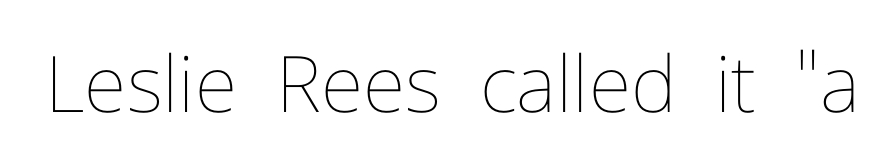
Descenders hang freely into open space. Compared with a typical body face, this is equally light or lighter still. These lines are rendered in a variable-pitch font. Posture: vertical. Tracking value appears to be zero — textbook default spacing.
